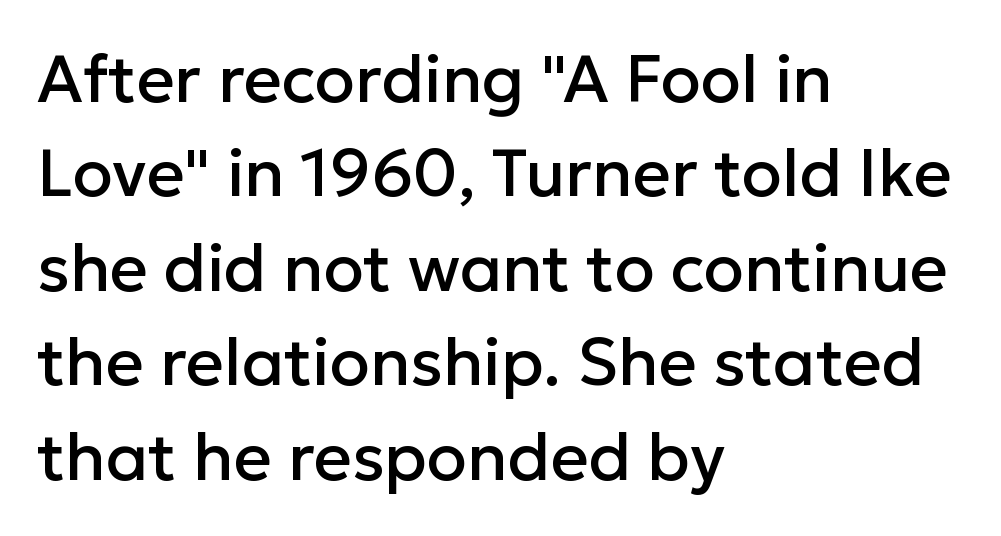
The image shows 66 px sans-serif type, upright; set left-aligned, normal line spacing (1.43x), normal letter spacing, not underlined; low stroke contrast and a medium x-height.
